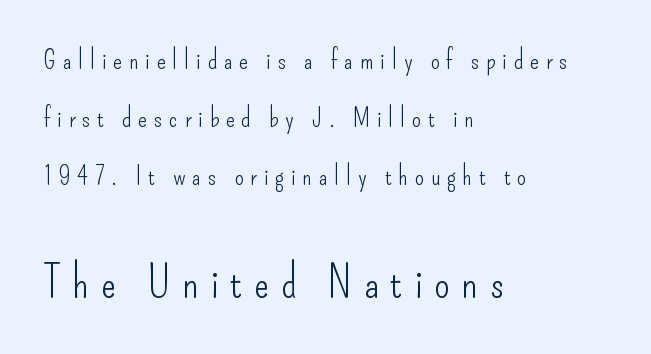
Q: Is the text bold? A: No.
Q: Is the text italic (slanted)? A: No, it is upright.
Q: Is the typeface a serif or a sans-serif typeface? A: Sans-serif.
Q: Is the text underlined? A: No.
Q: How is the paragraph aligned? A: Left-aligned.
Q: Is the spacing between letters normal or unusually wide? A: Unusually wide.
Q: Is the spacing between lines tight, normal or loose? A: Loose.
Q: Which block of text is set in a larger size, the first (top) or the second (bottom)? A: The second (bottom) one.
Q: Width (condensed, normal, or wide)? A: Condensed.
Q: Stroke contrast? A: Low.
Q: x-height? A: Small.
Q: Monospaced? A: No.
